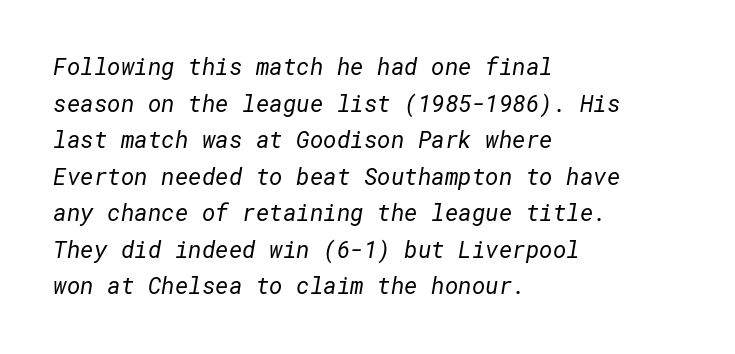
The image shows 23 px text type; set left-aligned, normal line spacing (1.59x), normal letter spacing, not underlined.
